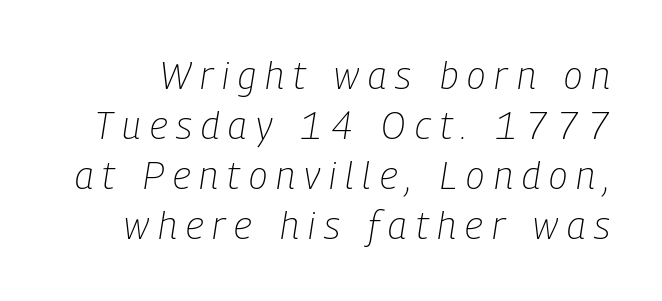
Q: Is the text bold? A: No.
Q: Is the text italic (slanted)? A: Yes, it leans right by about 9 degrees.
Q: Is the text underlined? A: No.
Q: Is the spacing between letters normal or unusually wide? A: Unusually wide.
Q: Is the spacing between lines tight, normal or loose? A: Normal.
Q: Width (condensed, normal, or wide)? A: Condensed.
Q: Stroke contrast? A: Low.
Q: x-height? A: Medium.
Q: Monospaced? A: No.
